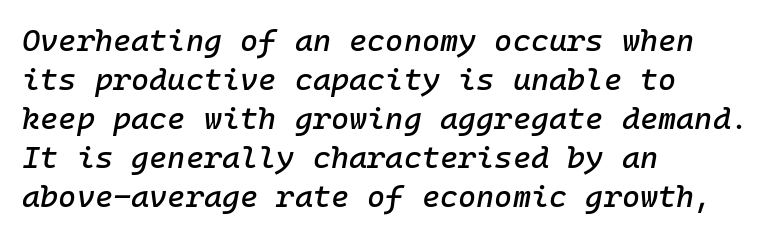
The image shows 31 px text type, italic (leaning right), monospaced; set left-aligned, normal line spacing (1.26x), normal letter spacing, not underlined; low stroke contrast and a medium x-height.
